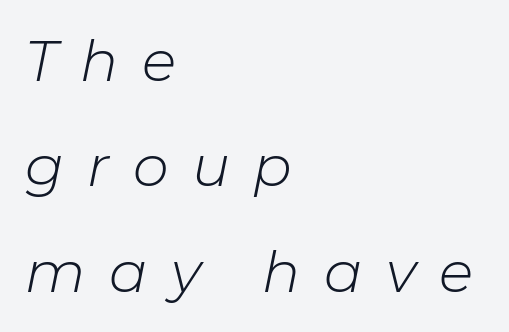
The image shows 57 px light type, italic (leaning right); set left-aligned, line spacing 1.85x, unusually wide letter spacing (+0.41 em), not underlined; low stroke contrast and a medium x-height.
